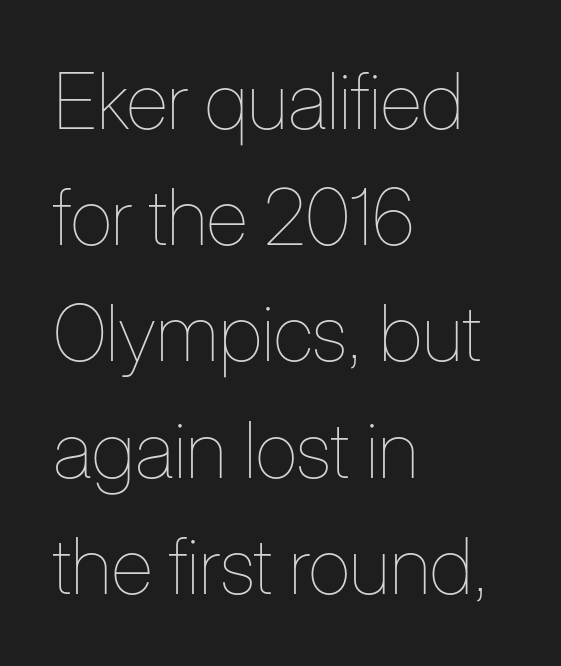
{"italic": "no", "bold": "no", "weight": "thin", "width": "condensed", "stroke_contrast": "low", "x_height": "medium", "monospaced": "no", "underline": "no", "align": "left", "line_spacing": "normal", "line_spacing_ratio": 1.49, "letter_spacing": "normal", "letter_spacing_em": 0.0, "glyph_px": 78}
